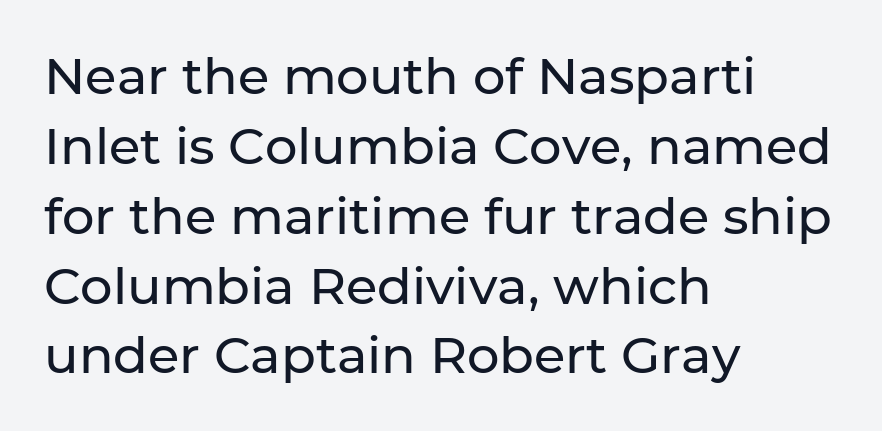
The image shows 51 px sans-serif type, upright; set left-aligned, normal line spacing (1.37x), normal letter spacing, not underlined; low stroke contrast and a medium x-height.
